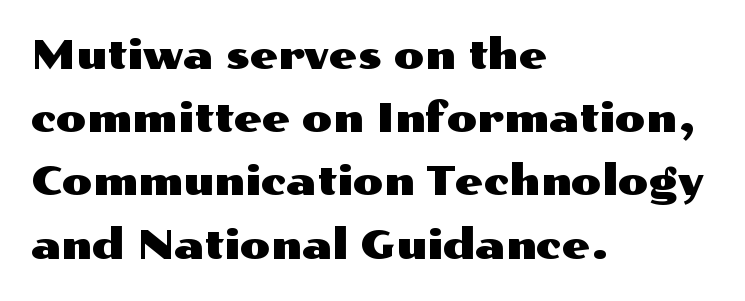
{"serif": "no", "italic": "no", "width": "wide", "stroke_contrast": "medium", "x_height": "medium", "monospaced": "no", "underline": "no", "align": "left", "line_spacing": "normal", "line_spacing_ratio": 1.58, "letter_spacing": "normal", "letter_spacing_em": 0.0, "glyph_px": 40}
